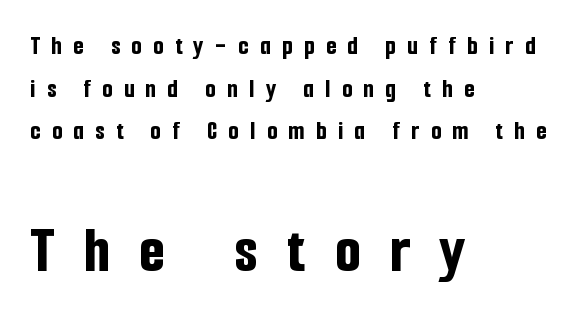
{"serif": "no", "italic": "no", "bold": "yes", "weight": "bold", "width": "condensed", "stroke_contrast": "low", "x_height": "medium", "monospaced": "no", "underline": "no", "align": "left", "line_spacing": "normal", "line_spacing_ratio": 1.64, "letter_spacing": "wide", "letter_spacing_em": 0.45, "larger_block": "second", "size_ratio": 2.54, "glyph_px": 66}
